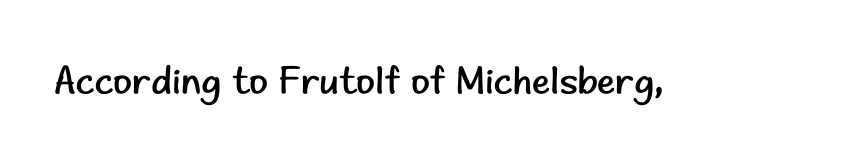
Q: Is the text bold? A: No.
Q: Is the text italic (slanted)? A: No, it is upright.
Q: Is the typeface a serif or a sans-serif typeface? A: Sans-serif.
Q: Is the text underlined? A: No.
Q: Is the spacing between letters normal or unusually wide? A: Normal.
Q: Width (condensed, normal, or wide)? A: Normal.
Q: Stroke contrast? A: Low.
Q: x-height? A: Small.
Q: Monospaced? A: No.
